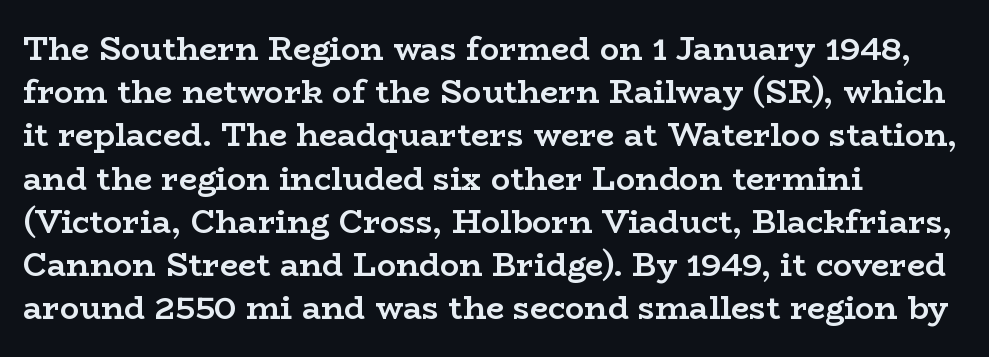
The image shows 32 px semibold, wide serif type, upright; set left-aligned, normal line spacing (1.35x), normal letter spacing, not underlined; low stroke contrast and a medium x-height.
